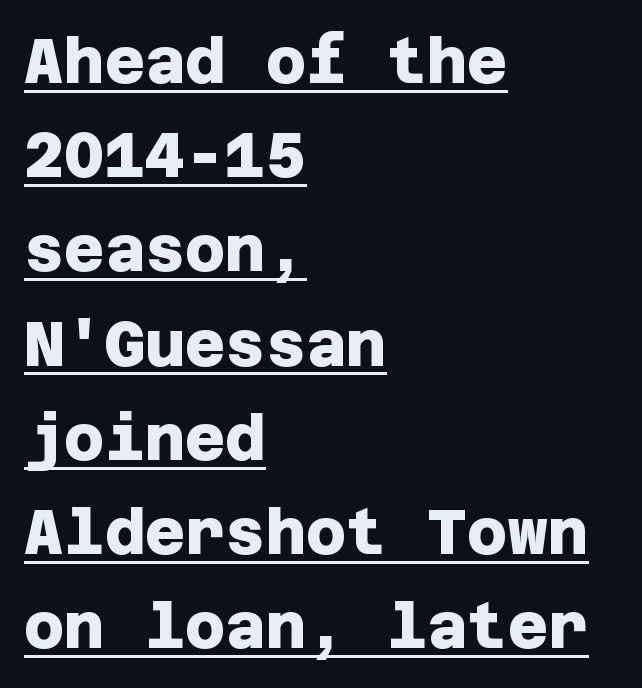
The image shows 62 px heavy sans-serif type; set left-aligned, normal line spacing (1.52x), normal letter spacing, underlined; low stroke contrast and a large x-height.
